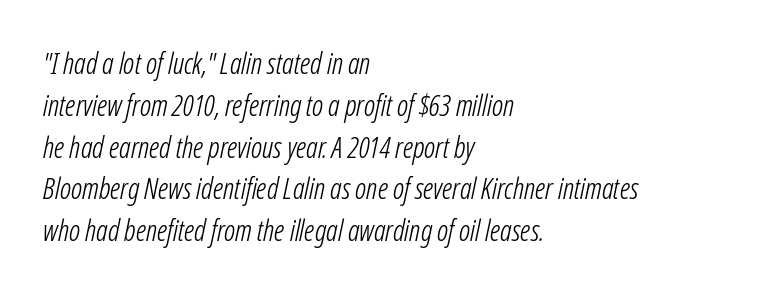
{"italic": "yes", "lean": "right", "slant_degrees": 12, "bold": "no", "weight": "light", "width": "condensed", "stroke_contrast": "low", "x_height": "medium", "monospaced": "no", "underline": "no", "align": "left", "line_spacing": "normal", "line_spacing_ratio": 1.44, "letter_spacing": "normal", "letter_spacing_em": 0.0, "glyph_px": 29}
